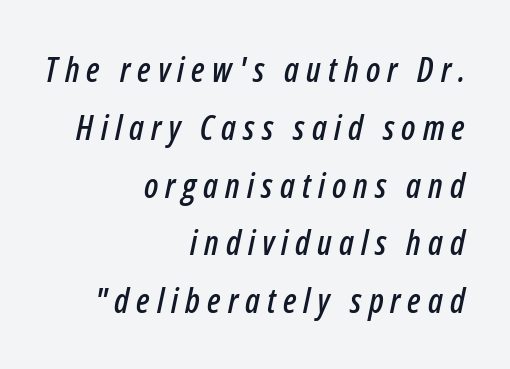
Rows of type keep a routine distance in the vertical direction. Designer's note — italics engaged. Caption: multi-line text, flush right, ragged left. Anything drawn beneath the words? Only blank space. Honestly, the letter spacing is so wide it's the main thing you notice. You could not count columns in this text — the font is proportionally spaced.
